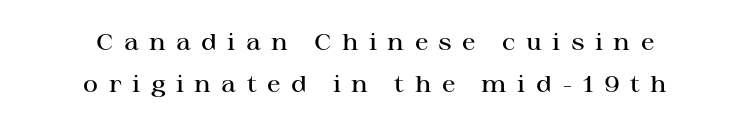
Is there any slant? The stems are plumb. Any mark beneath the type? The region is blank. The paragraph shown floats in the horizontal middle. Bold? Not quite — semibold, heavier than regular but stopping short. Is the letter spacing exaggerated? Yes — the characters are pushed far apart.
